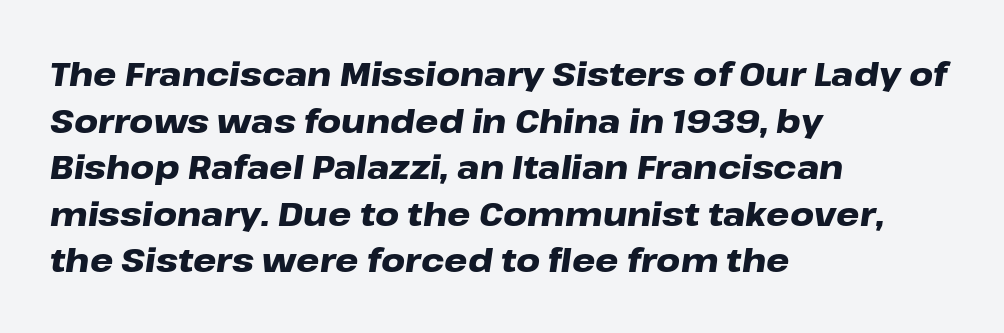
Each new line begins a customary step beneath the previous one. This rendering uses left alignment, leaving the right contour irregular. It's the slanting kind of type. The strokes are fattened all the way to bold. Here the designer chose a conventional face with non-uniform glyph widths.
